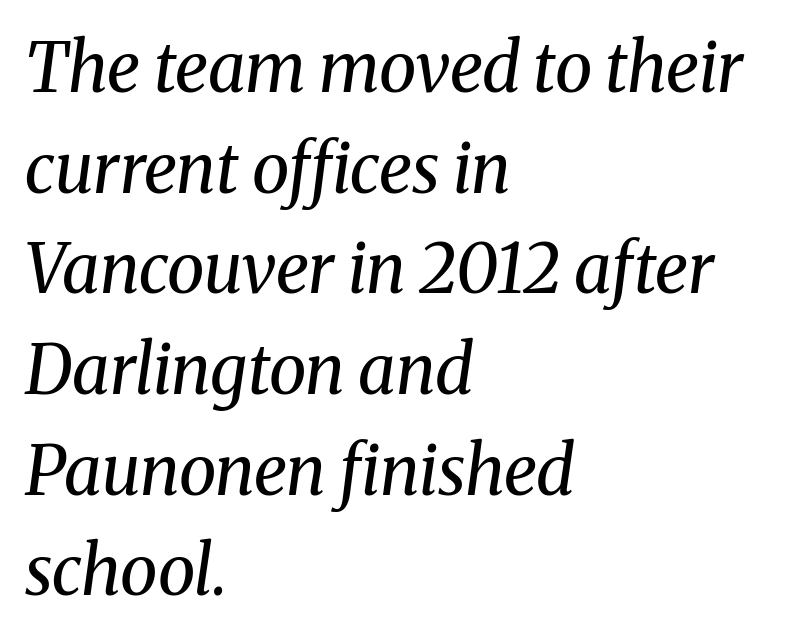
{"serif": "yes", "italic": "yes", "lean": "right", "slant_degrees": 8, "bold": "no", "weight": "regular", "width": "normal", "stroke_contrast": "medium", "x_height": "medium", "monospaced": "no", "underline": "no", "align": "left", "line_spacing": "normal", "line_spacing_ratio": 1.48, "letter_spacing": "normal", "letter_spacing_em": 0.0, "glyph_px": 68}
